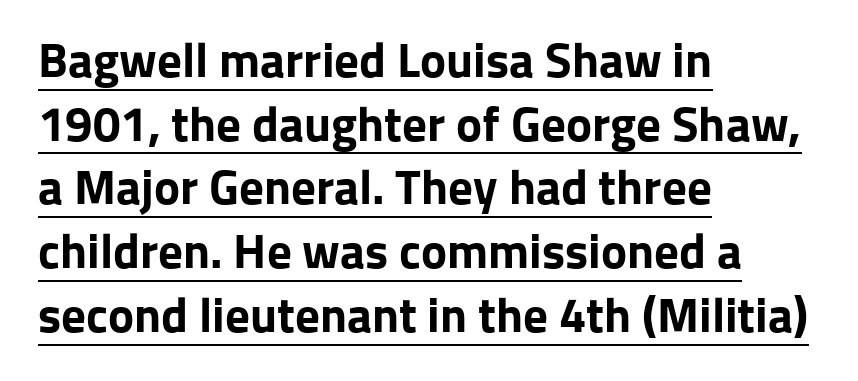
The image shows 49 px bold sans-serif type, upright; set left-aligned, normal line spacing (1.3x), normal letter spacing, underlined; low stroke contrast and a medium x-height.
